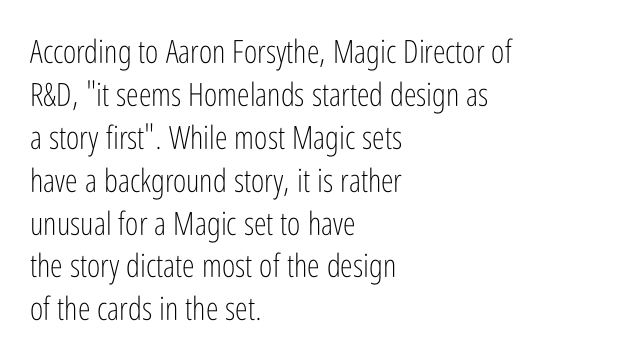
The image shows 32 px light, condensed sans-serif type, upright; set left-aligned, normal line spacing (1.34x), normal letter spacing, not underlined; low stroke contrast and a medium x-height.
